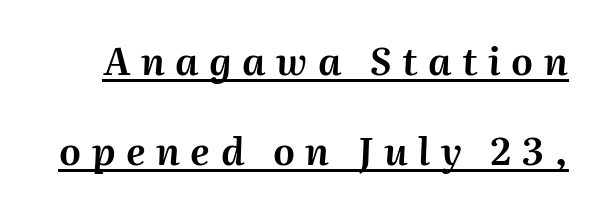
Q: Is the text italic (slanted)? A: Yes, it leans right by about 2 degrees.
Q: Is the text underlined? A: Yes.
Q: Is the spacing between letters normal or unusually wide? A: Unusually wide.
Q: Is the spacing between lines tight, normal or loose? A: Loose.
Q: Width (condensed, normal, or wide)? A: Normal.
Q: Stroke contrast? A: Medium.
Q: x-height? A: Medium.
Q: Monospaced? A: No.
